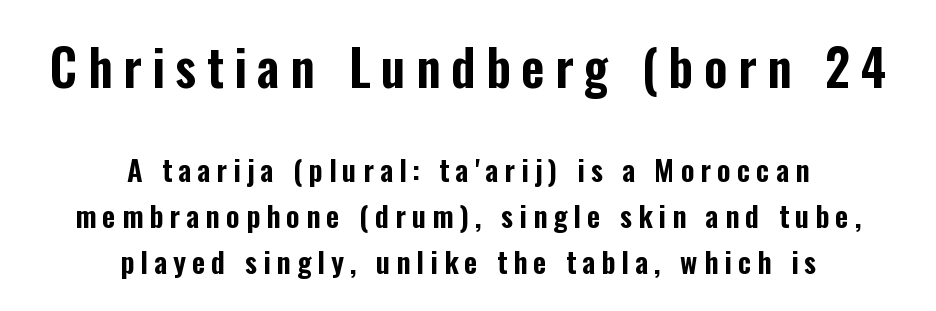
Regarding leading, the lines here are spaced in the standard way. Descenders hang freely into open space. The passage shown has open, widely tracked lettering throughout. The paragraph shown floats in the horizontal middle.
